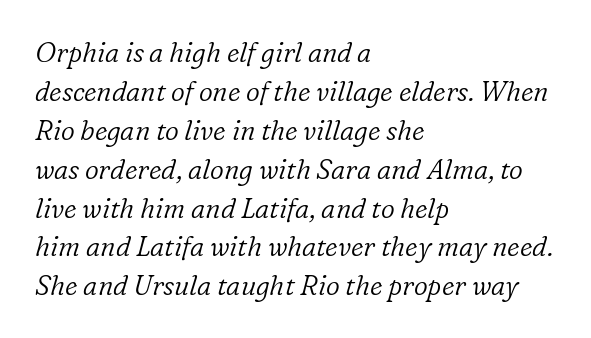
The image shows 27 px text type, italic (leaning right); set left-aligned, normal line spacing (1.44x), normal letter spacing, not underlined.
